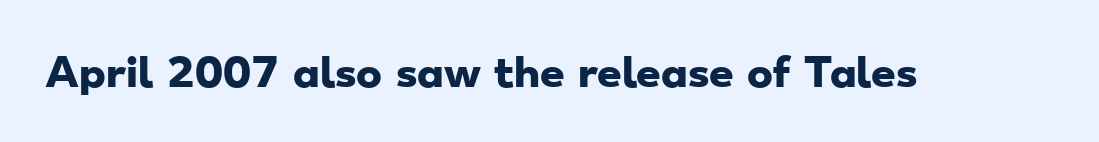
{"serif": "no", "bold": "yes", "weight": "heavy", "width": "wide", "stroke_contrast": "low", "x_height": "small", "monospaced": "no", "underline": "no", "letter_spacing": "normal", "letter_spacing_em": 0.0, "glyph_px": 39}
